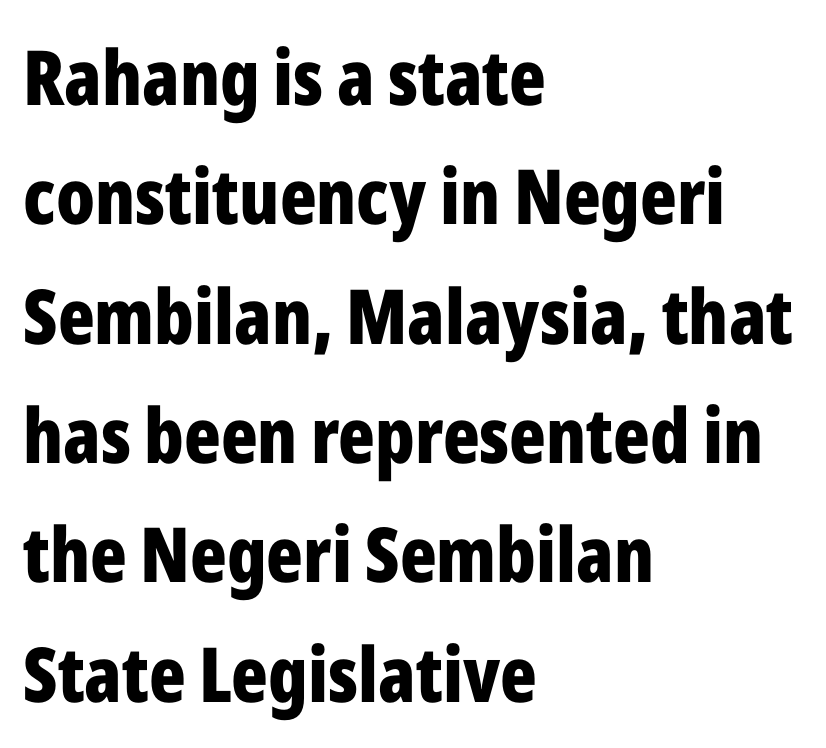
The image shows 76 px bold, condensed sans-serif type, upright; set left-aligned, normal line spacing (1.57x), normal letter spacing, not underlined; low stroke contrast and a medium x-height.
